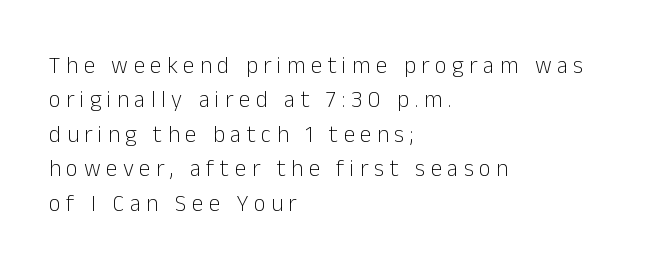
Q: Is the text bold? A: No.
Q: Is the text italic (slanted)? A: No, it is upright.
Q: Is the text underlined? A: No.
Q: How is the paragraph aligned? A: Left-aligned.
Q: Is the spacing between letters normal or unusually wide? A: Unusually wide.
Q: Is the spacing between lines tight, normal or loose? A: Normal.
